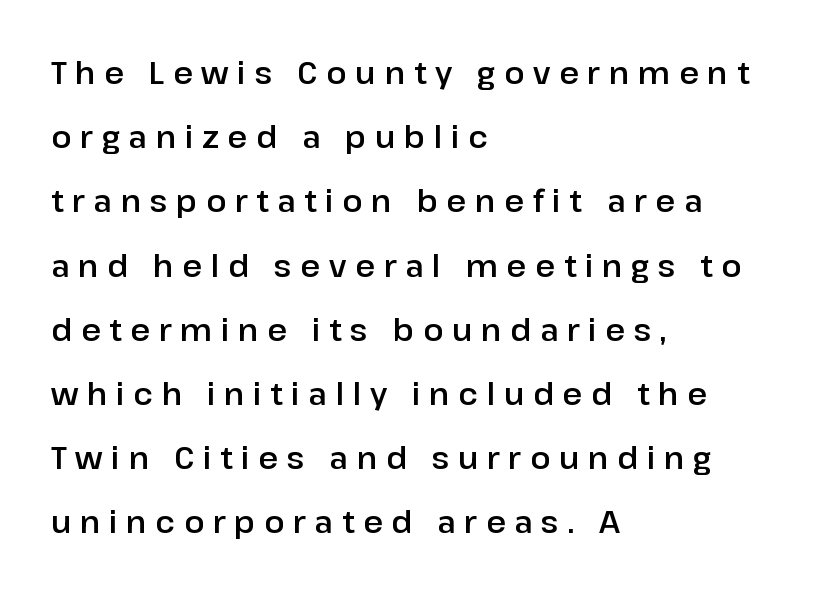
The rendering uses natural spacing where letterforms have individual widths. The designer went with a sans here, leaving each stem footless. Leading: increased. Spacing between characters has been opened up far beyond the box default. Posture: vertical. A clean baseline with only descenders dipping below it.
